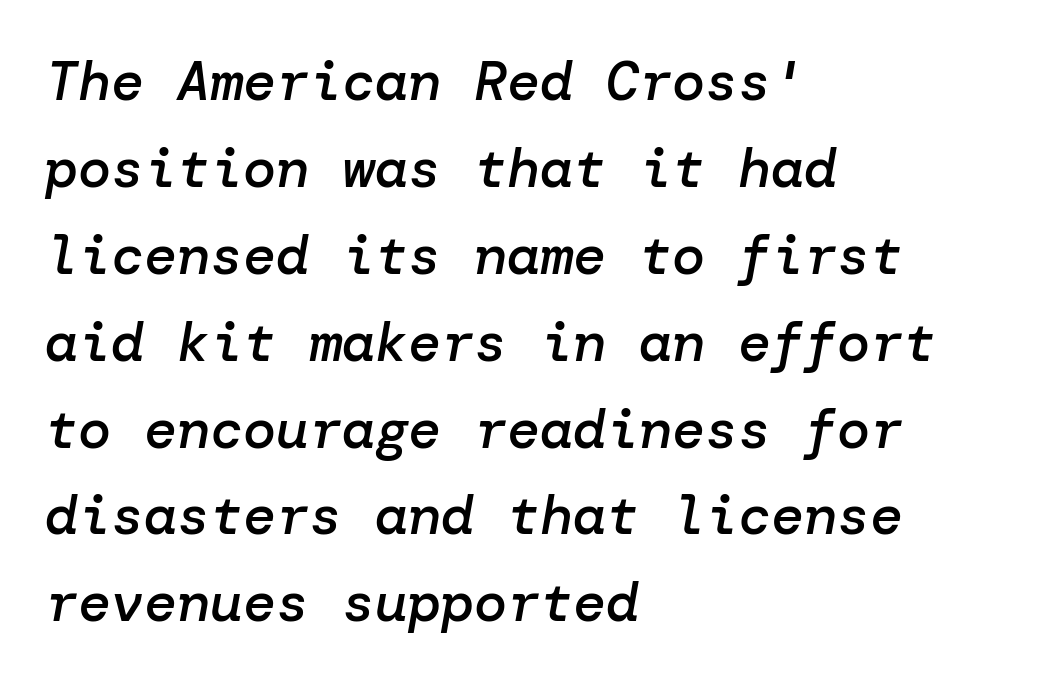
The image shows 55 px semibold type, italic (leaning right); set left-aligned, normal line spacing (1.58x), normal letter spacing, not underlined; low stroke contrast and a medium x-height.
